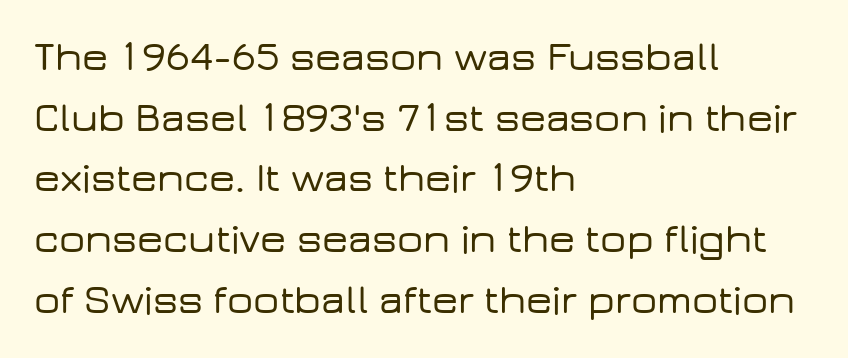
{"serif": "no", "italic": "no", "width": "wide", "stroke_contrast": "low", "x_height": "medium", "monospaced": "no", "underline": "no", "align": "left", "line_spacing": "normal", "line_spacing_ratio": 1.48, "letter_spacing": "normal", "letter_spacing_em": 0.0, "glyph_px": 41}
